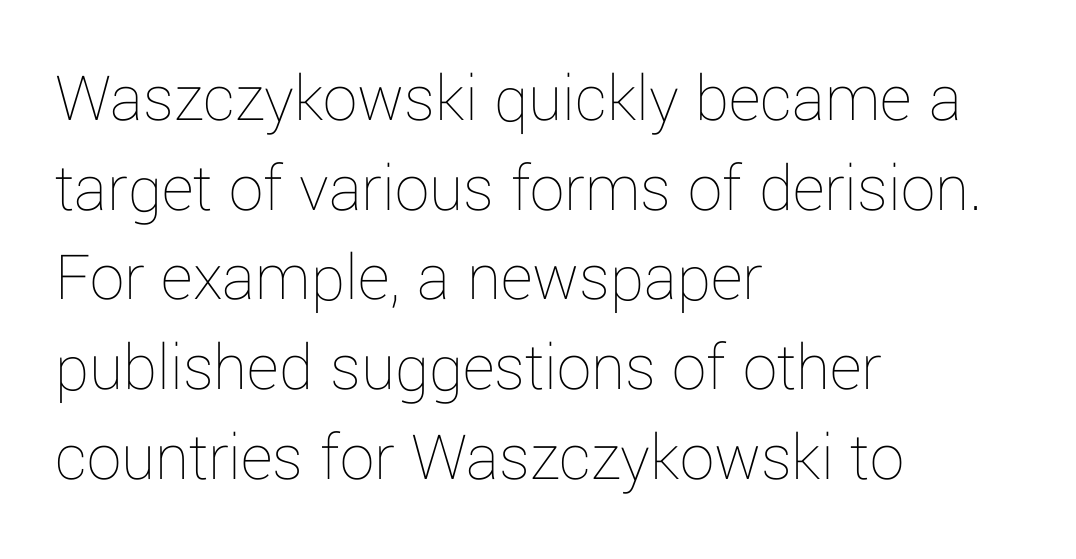
The image shows 69 px thin type, upright; set left-aligned, normal line spacing (1.3x), normal letter spacing, not underlined; low stroke contrast and a medium x-height.
